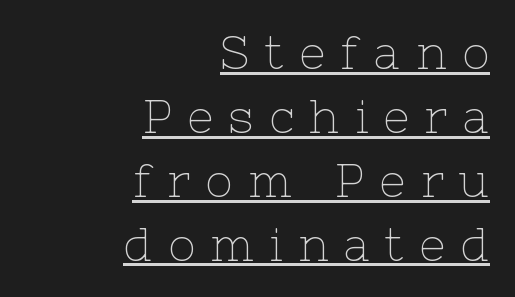
{"serif": "yes", "italic": "no", "bold": "no", "weight": "thin", "width": "normal", "stroke_contrast": "low", "x_height": "medium", "monospaced": "no", "underline": "yes", "align": "right", "line_spacing": "normal", "line_spacing_ratio": 1.39, "letter_spacing": "wide", "letter_spacing_em": 0.33, "glyph_px": 46}
